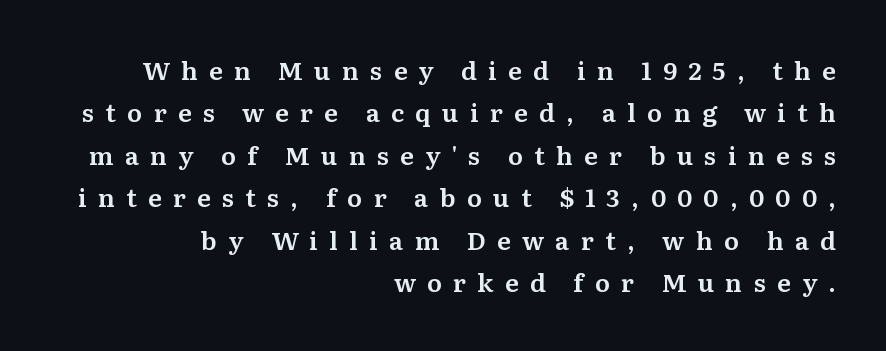
{"italic": "no", "underline": "no", "align": "right", "line_spacing": "normal", "line_spacing_ratio": 1.7, "letter_spacing": "wide", "letter_spacing_em": 0.45, "glyph_px": 25}
